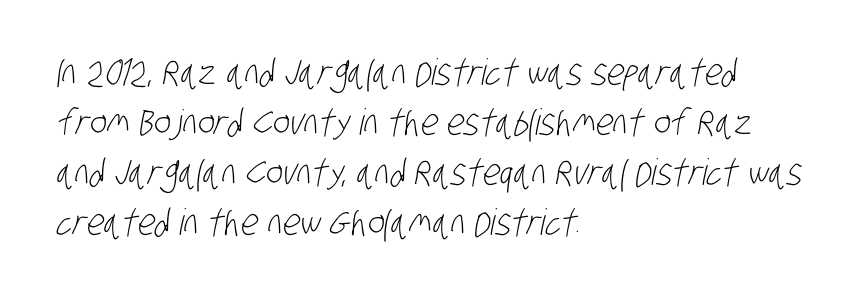
The tracking reads as untouched default to a designer's eye. This sample has the flowing, uneven cadence of proportional lettering. The specimen omits any rule beneath the text block's lines. Reading down the block, your eye returns to a fixed left position each line. A normal amount of white space separates one row of letters from the next. Weight: regular or lighter.
